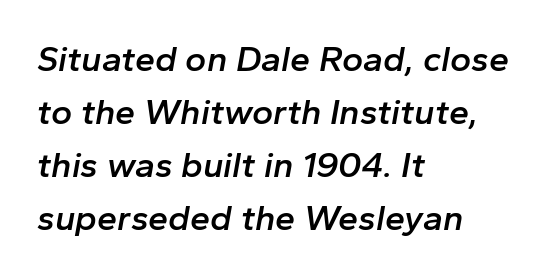
The image shows 36 px semibold type, italic (leaning right); set left-aligned, normal line spacing (1.47x), normal letter spacing, not underlined; low stroke contrast and a medium x-height.
